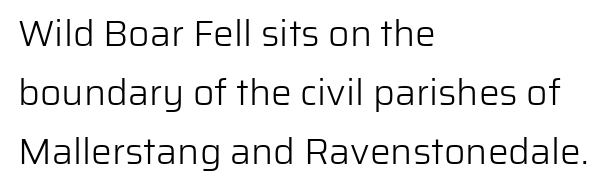
{"serif": "no", "italic": "no", "bold": "no", "weight": "light", "width": "normal", "stroke_contrast": "low", "x_height": "medium", "monospaced": "no", "underline": "no", "align": "left", "line_spacing": "normal", "line_spacing_ratio": 1.59, "letter_spacing": "normal", "letter_spacing_em": 0.0, "glyph_px": 37}
